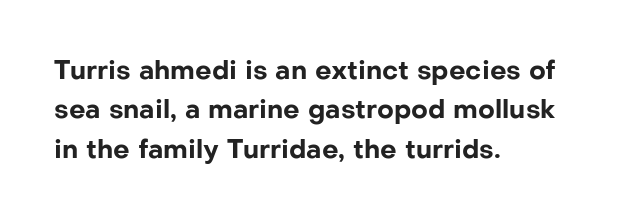
{"italic": "no", "bold": "yes", "underline": "no", "align": "left", "line_spacing": "normal", "line_spacing_ratio": 1.51, "letter_spacing": "normal", "letter_spacing_em": 0.0, "glyph_px": 26}
